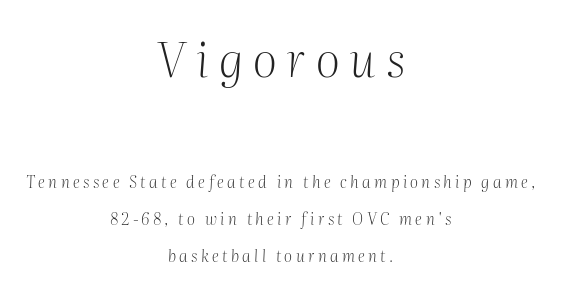
{"serif": "yes", "italic": "yes", "lean": "right", "slant_degrees": 2, "bold": "no", "weight": "light", "width": "normal", "stroke_contrast": "medium", "x_height": "medium", "monospaced": "no", "underline": "no", "align": "center", "line_spacing": "loose", "line_spacing_ratio": 2.31, "letter_spacing": "wide", "letter_spacing_em": 0.21, "larger_block": "first", "size_ratio": 3.0, "glyph_px": 48}
